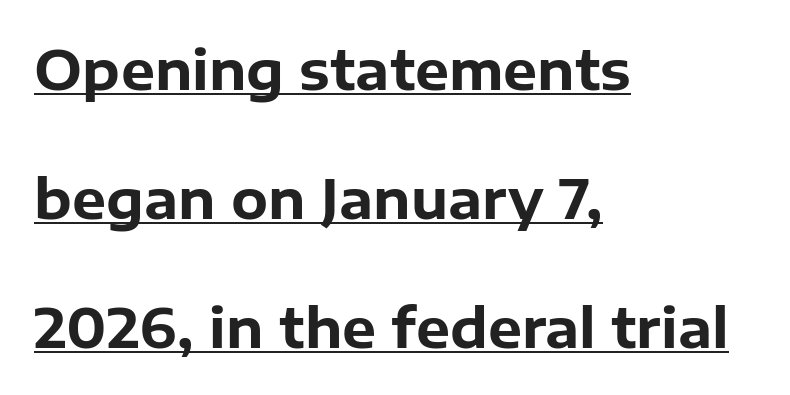
Look at the tracking — it's just the regular setting, nothing added. The passage shown is typed in a proportional face where columns would drift. The lines are spread far apart with generous leading. Is the block centered? No — it sits flush against the left margin.
